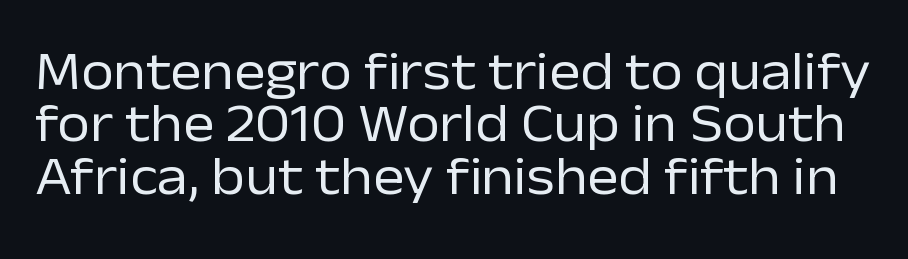
Q: Is the text bold? A: No.
Q: Is the text italic (slanted)? A: No, it is upright.
Q: Is the typeface a serif or a sans-serif typeface? A: Sans-serif.
Q: Is the text underlined? A: No.
Q: Is the spacing between letters normal or unusually wide? A: Normal.
Q: Is the spacing between lines tight, normal or loose? A: Tight.
Q: Width (condensed, normal, or wide)? A: Normal.
Q: Stroke contrast? A: Low.
Q: x-height? A: Medium.
Q: Monospaced? A: No.
